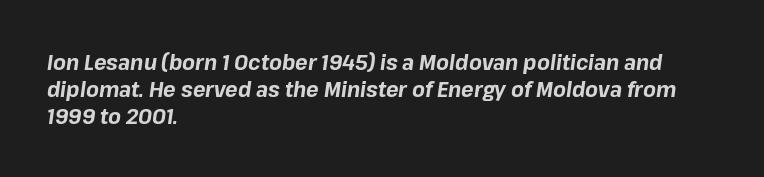
The characters look thick and weighty, a clear bold. Between one letter and the next there's only the usual sliver of space. Italic: yes, the glyphs are oblique. The space between consecutive lines is moderate. Quick note: underline off.
